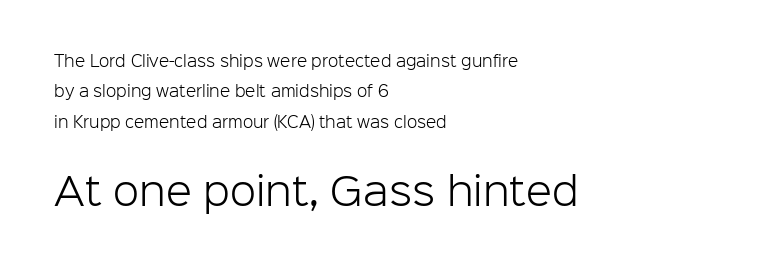
The typesetter chose a ragged-right arrangement here. Vertical strokes here are truly vertical. The passage shown is typed in a proportional face where columns would drift. Type size steps up from the first block to the second. Unmarked baselines from the first word to the last.
